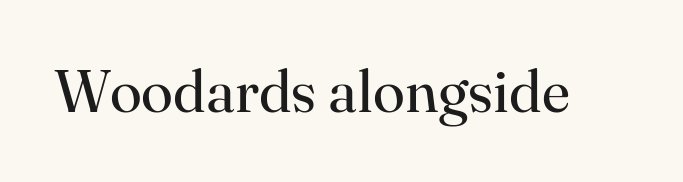
{"serif": "yes", "italic": "no", "bold": "no", "weight": "regular", "width": "normal", "stroke_contrast": "high", "x_height": "small", "monospaced": "no", "underline": "no", "letter_spacing": "normal", "letter_spacing_em": 0.0, "glyph_px": 59}
